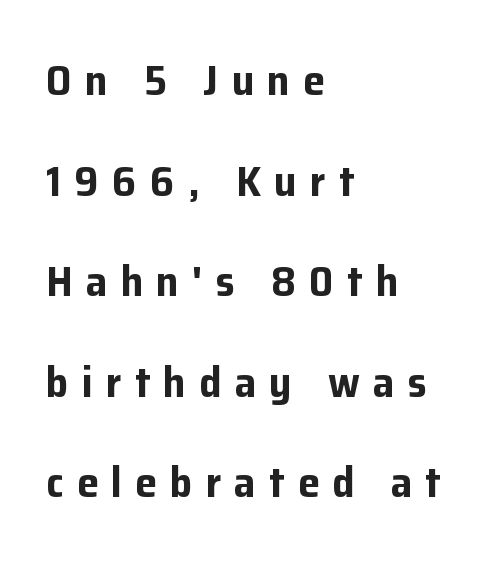
The image shows 43 px bold sans-serif type, upright; set left-aligned, loose line spacing (2.34x), unusually wide letter spacing (+0.31 em), not underlined; low stroke contrast and a medium x-height.
